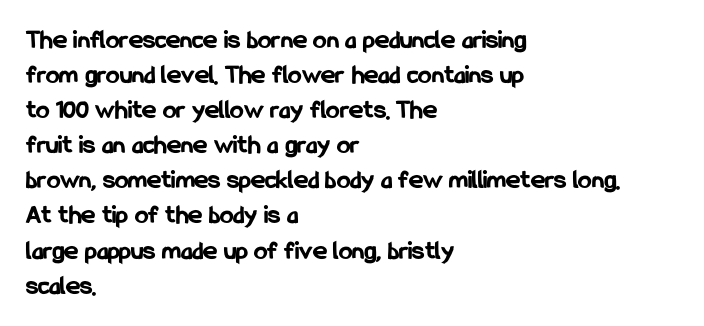
Q: Is the text bold? A: Yes.
Q: Is the text italic (slanted)? A: No, it is upright.
Q: Is the text underlined? A: No.
Q: How is the paragraph aligned? A: Left-aligned.
Q: Is the spacing between letters normal or unusually wide? A: Normal.
Q: Is the spacing between lines tight, normal or loose? A: Normal.
